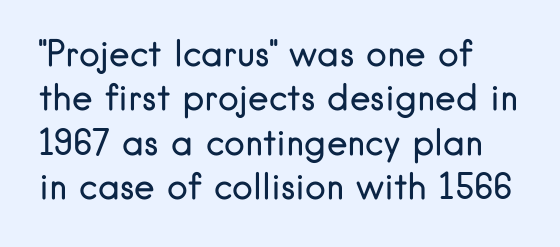
Q: Is the text bold? A: No.
Q: Is the text italic (slanted)? A: No, it is upright.
Q: Is the typeface a serif or a sans-serif typeface? A: Sans-serif.
Q: Is the text underlined? A: No.
Q: How is the paragraph aligned? A: Left-aligned.
Q: Is the spacing between letters normal or unusually wide? A: Normal.
Q: Is the spacing between lines tight, normal or loose? A: Normal.
Q: Width (condensed, normal, or wide)? A: Normal.
Q: Stroke contrast? A: Low.
Q: x-height? A: Small.
Q: Monospaced? A: No.
